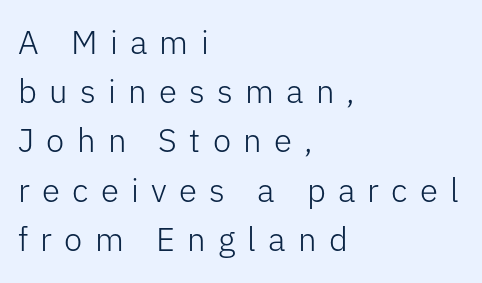
Q: Is the text bold? A: No.
Q: Is the text italic (slanted)? A: No, it is upright.
Q: Is the typeface a serif or a sans-serif typeface? A: Sans-serif.
Q: Is the text underlined? A: No.
Q: How is the paragraph aligned? A: Left-aligned.
Q: Is the spacing between letters normal or unusually wide? A: Unusually wide.
Q: Is the spacing between lines tight, normal or loose? A: Normal.
Q: Width (condensed, normal, or wide)? A: Normal.
Q: Stroke contrast? A: Low.
Q: x-height? A: Medium.
Q: Monospaced? A: No.
